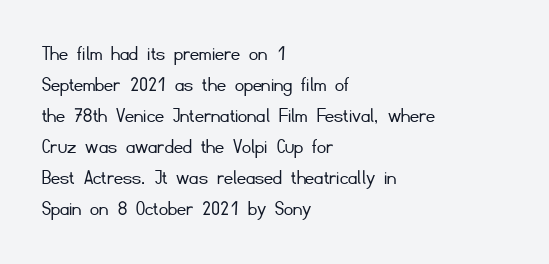
The image shows 22 px text type, upright; set left-aligned, normal line spacing (1.41x), normal letter spacing, not underlined.
